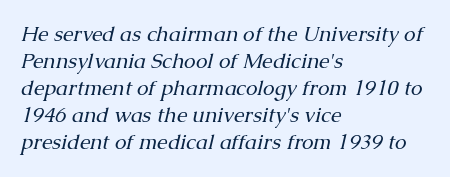
The image shows 21 px text type, italic (leaning right); set left-aligned, normal line spacing (1.29x), normal letter spacing, not underlined.
